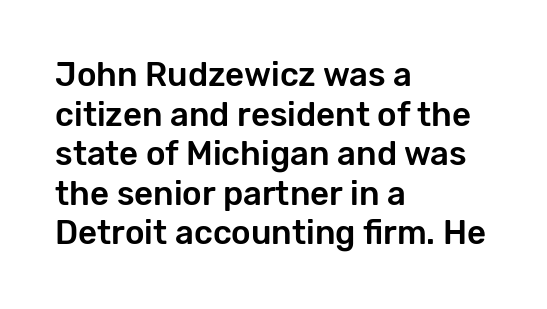
Q: Is the text italic (slanted)? A: No, it is upright.
Q: Is the typeface a serif or a sans-serif typeface? A: Sans-serif.
Q: Is the text underlined? A: No.
Q: How is the paragraph aligned? A: Left-aligned.
Q: Is the spacing between letters normal or unusually wide? A: Normal.
Q: Width (condensed, normal, or wide)? A: Normal.
Q: Stroke contrast? A: Low.
Q: x-height? A: Medium.
Q: Monospaced? A: No.
